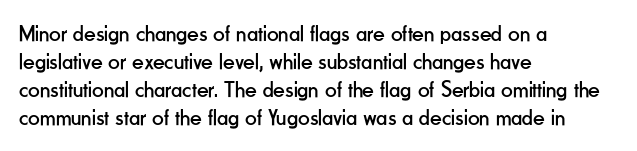
{"italic": "no", "bold": "no", "underline": "no", "align": "left", "line_spacing_ratio": 1.22, "letter_spacing": "normal", "letter_spacing_em": 0.0, "glyph_px": 23}
